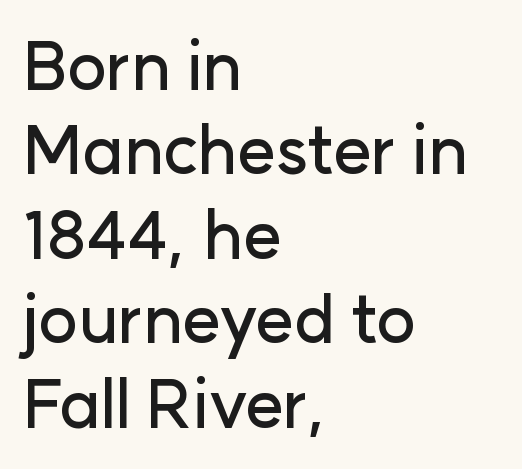
The image shows 67 px sans-serif type, upright; set left-aligned, normal line spacing (1.26x), normal letter spacing, not underlined; low stroke contrast and a medium x-height.
